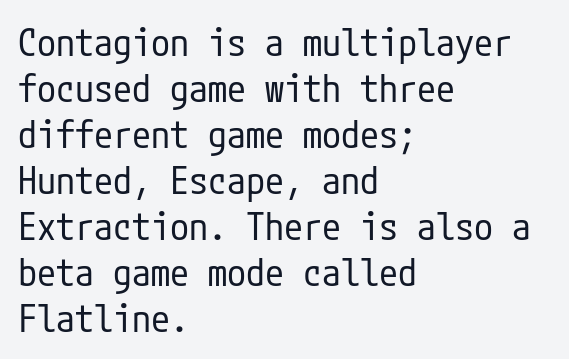
Q: Is the text bold? A: No.
Q: Is the text italic (slanted)? A: No, it is upright.
Q: Is the typeface a serif or a sans-serif typeface? A: Sans-serif.
Q: Is the text underlined? A: No.
Q: How is the paragraph aligned? A: Left-aligned.
Q: Is the spacing between letters normal or unusually wide? A: Normal.
Q: Width (condensed, normal, or wide)? A: Condensed.
Q: Stroke contrast? A: Low.
Q: x-height? A: Medium.
